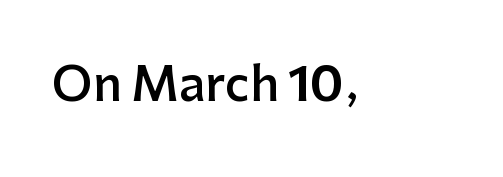
Are there feet on the stems? There aren't — it's a sans. The passage shown is not underscored anywhere. This sample uses an upright cut, with every glyph sitting square on the baseline. Proportional: the letters do not fall into vertical columns. A typesetter would call this zero additional tracking.
